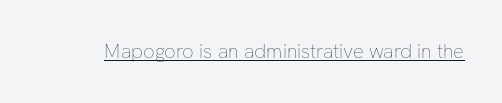
Q: Is the text bold? A: No.
Q: Is the text italic (slanted)? A: No, it is upright.
Q: Is the text underlined? A: Yes.
Q: Is the spacing between letters normal or unusually wide? A: Normal.
